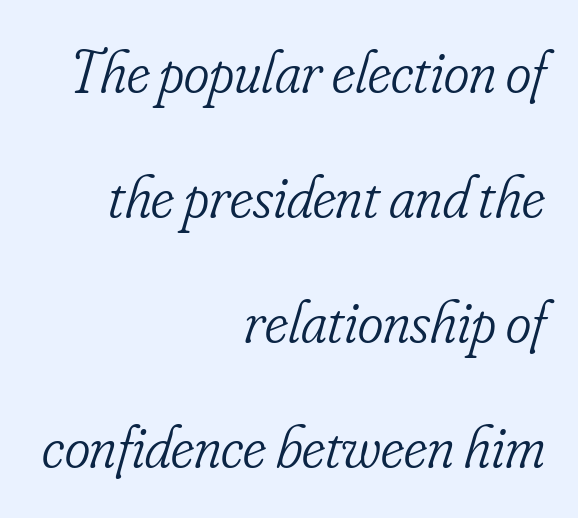
Q: Is the text bold? A: No.
Q: Is the text italic (slanted)? A: Yes, it leans right by about 16 degrees.
Q: Is the typeface a serif or a sans-serif typeface? A: Serif.
Q: Is the text underlined? A: No.
Q: How is the paragraph aligned? A: Right-aligned.
Q: Is the spacing between letters normal or unusually wide? A: Normal.
Q: Is the spacing between lines tight, normal or loose? A: Loose.
Q: Width (condensed, normal, or wide)? A: Condensed.
Q: Stroke contrast? A: Low.
Q: x-height? A: Small.
Q: Monospaced? A: No.
